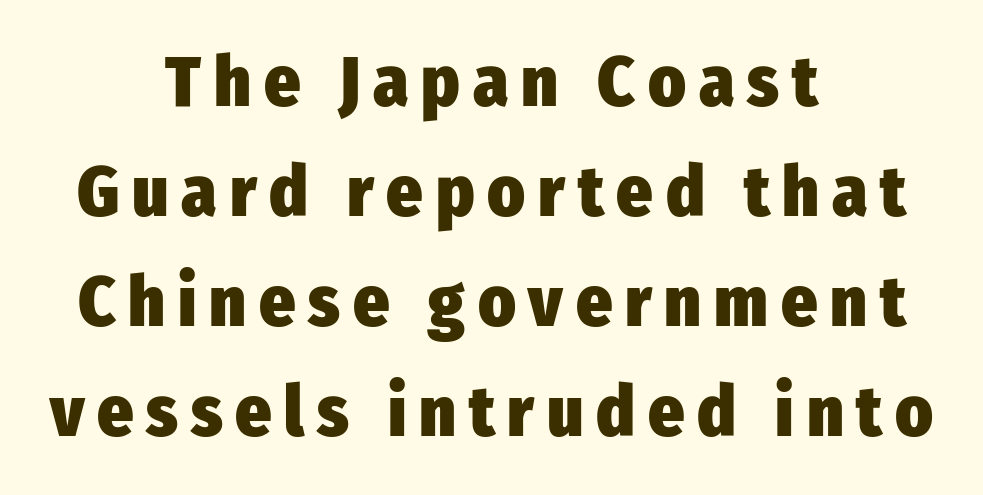
The image shows 71 px heavy, condensed sans-serif type, upright; set centered, normal line spacing (1.55x), not underlined; low stroke contrast and a medium x-height.
